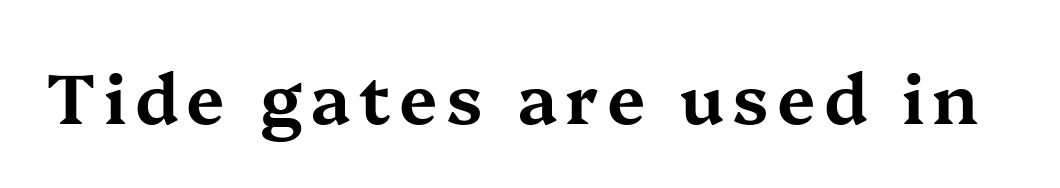
Q: Is the text italic (slanted)? A: No, it is upright.
Q: Is the typeface a serif or a sans-serif typeface? A: Serif.
Q: Is the text underlined? A: No.
Q: Width (condensed, normal, or wide)? A: Wide.
Q: Stroke contrast? A: Medium.
Q: x-height? A: Medium.
Q: Monospaced? A: No.
